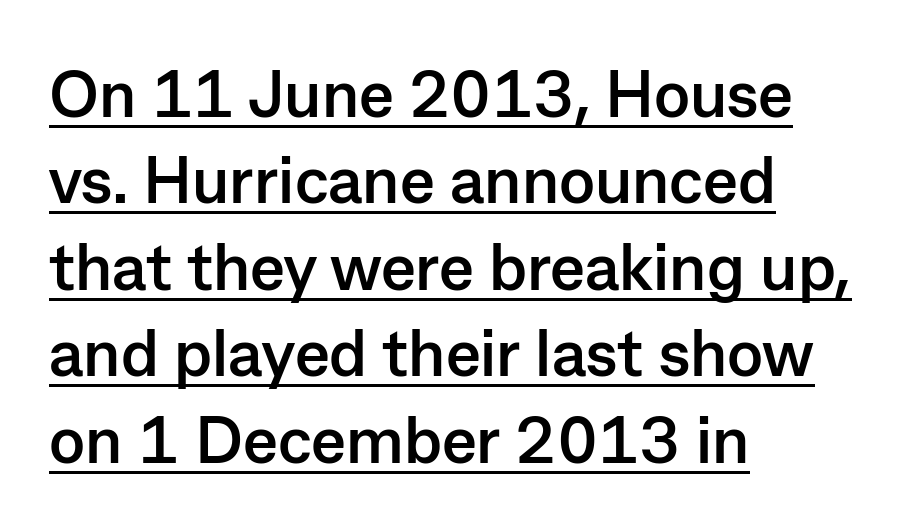
You could not count columns in this text — the font is proportionally spaced. Unlike a traditional serif, this face leaves its strokes unadorned. One-word summary of the alignment: left. Horizontal bands of white between lines are of average thickness.
